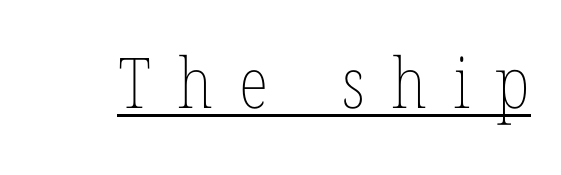
Underlined type. Every character sits straight up, as roman type does. Weight class: somewhere from thin through regular. Tracking here is generous; glyphs stand well apart from one another.
